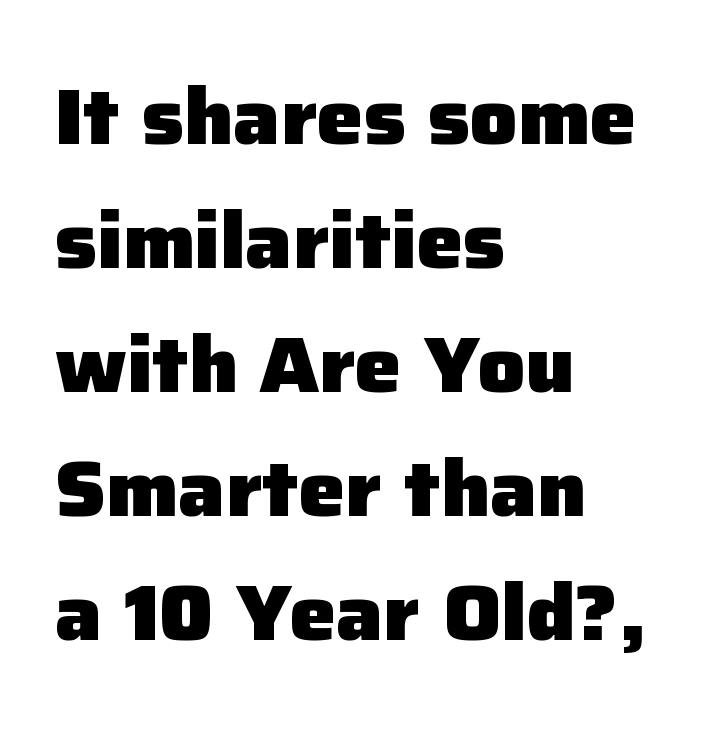
{"serif": "no", "italic": "no", "bold": "yes", "weight": "heavy", "width": "normal", "stroke_contrast": "low", "x_height": "medium", "monospaced": "no", "underline": "no", "align": "left", "line_spacing": "normal", "line_spacing_ratio": 1.59, "letter_spacing": "normal", "letter_spacing_em": 0.0, "glyph_px": 78}
